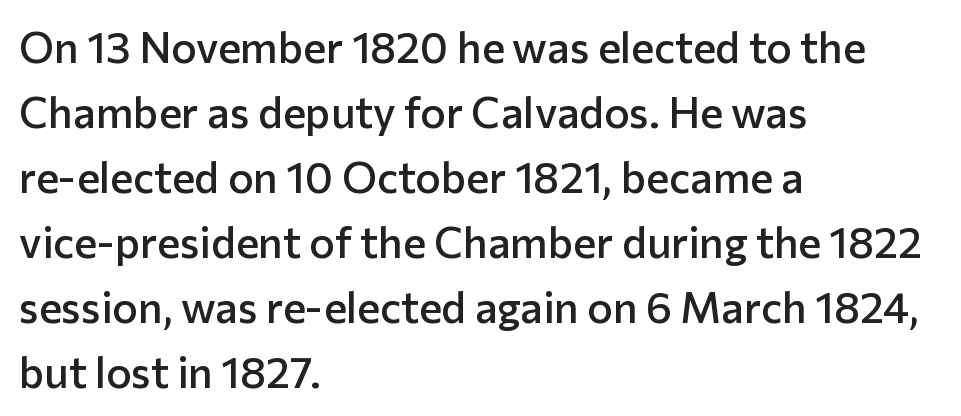
The image shows 43 px semibold sans-serif type, upright; set left-aligned, normal line spacing (1.51x), normal letter spacing, not underlined; low stroke contrast and a medium x-height.
